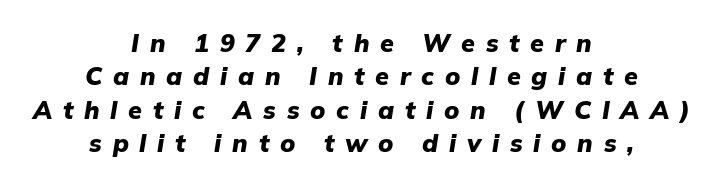
{"italic": "yes", "lean": "right", "slant_degrees": 9, "bold": "yes", "underline": "no", "align": "center", "line_spacing": "normal", "line_spacing_ratio": 1.34, "letter_spacing": "wide", "letter_spacing_em": 0.43, "glyph_px": 25}
